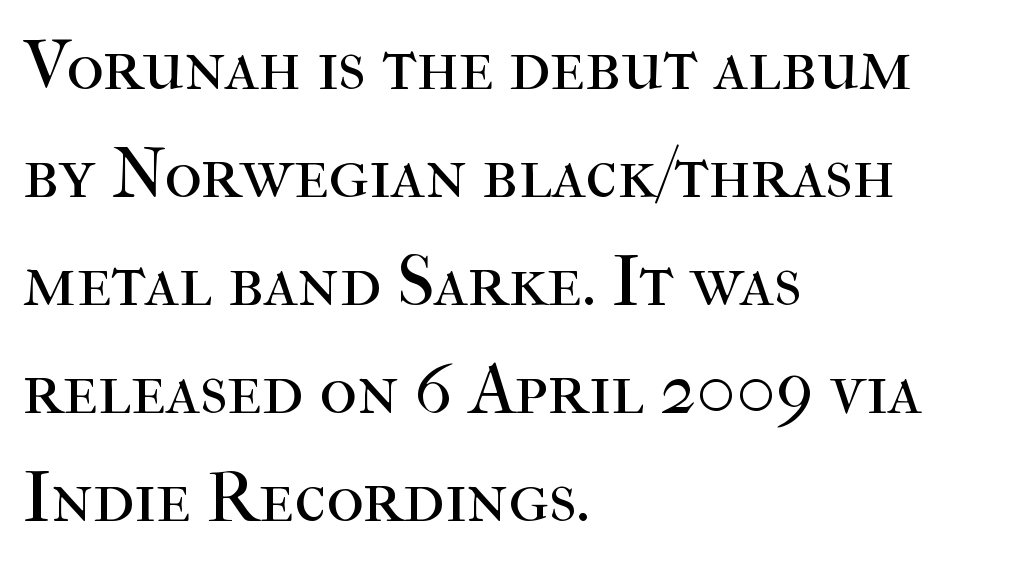
Q: Is the text bold? A: No.
Q: Is the text italic (slanted)? A: No, it is upright.
Q: Is the typeface a serif or a sans-serif typeface? A: Serif.
Q: Is the text underlined? A: No.
Q: How is the paragraph aligned? A: Left-aligned.
Q: Is the spacing between letters normal or unusually wide? A: Normal.
Q: Is the spacing between lines tight, normal or loose? A: Normal.
Q: Width (condensed, normal, or wide)? A: Normal.
Q: Stroke contrast? A: High.
Q: x-height? A: Medium.
Q: Monospaced? A: No.
